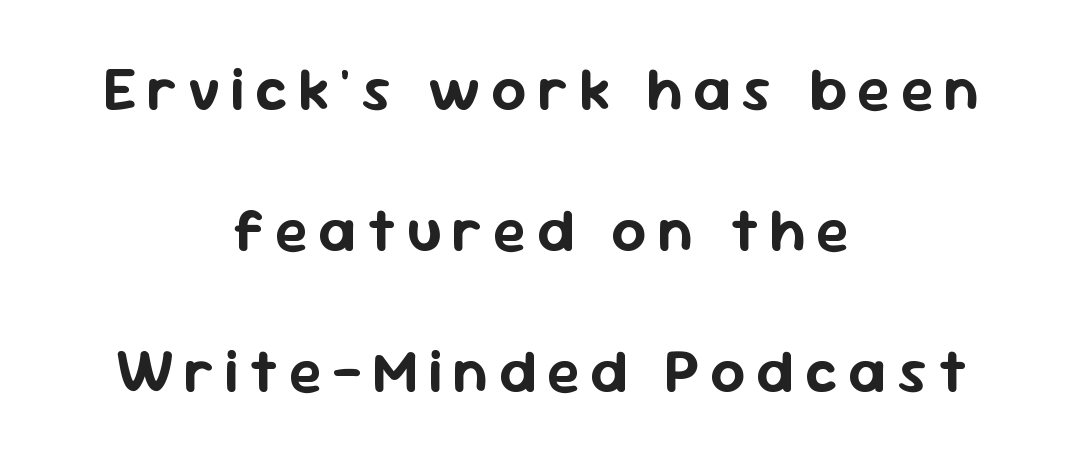
The image shows 61 px sans-serif type, upright; set centered, loose line spacing (2.31x), not underlined; low stroke contrast and a medium x-height.
